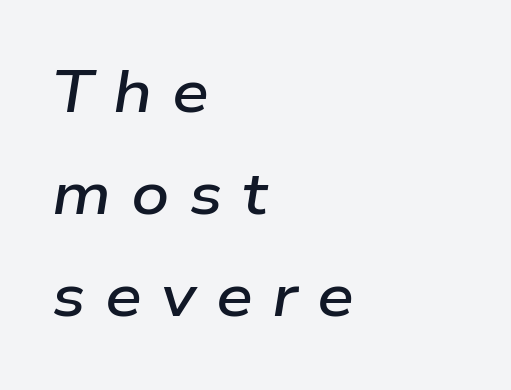
Letter spacing: wide. The rendering anchors every line to the left-hand side. Stems and bowls a touch heavier than normal — semibold. The glyphs look as if they've been sheared to an angle. Words float on clear page, feet unadorned.
